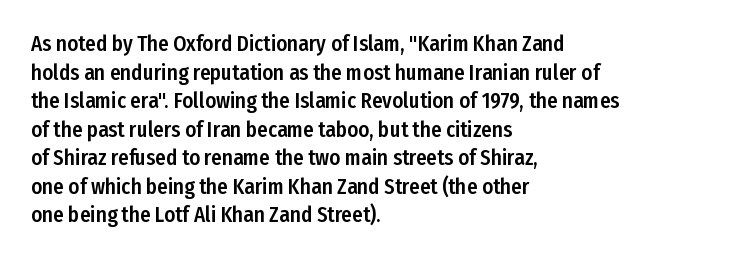
The image shows 21 px text type, upright; set left-aligned, normal line spacing (1.36x), normal letter spacing, not underlined.
